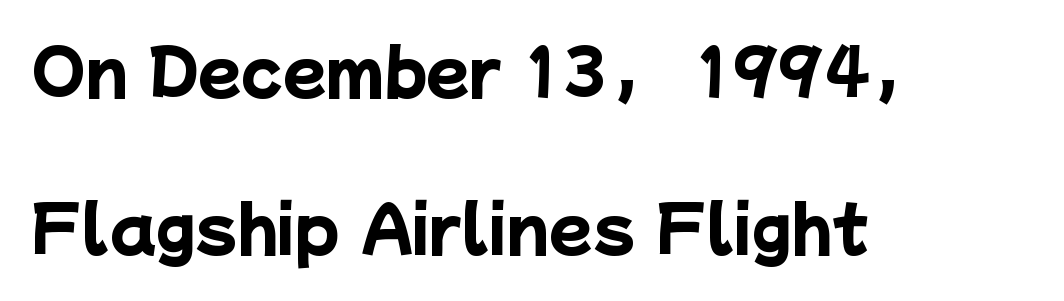
Q: Is the text bold? A: Yes.
Q: Is the typeface a serif or a sans-serif typeface? A: Sans-serif.
Q: Is the text underlined? A: No.
Q: How is the paragraph aligned? A: Left-aligned.
Q: Is the spacing between letters normal or unusually wide? A: Normal.
Q: Is the spacing between lines tight, normal or loose? A: Loose.
Q: Width (condensed, normal, or wide)? A: Normal.
Q: Stroke contrast? A: Low.
Q: x-height? A: Medium.
Q: Monospaced? A: No.
